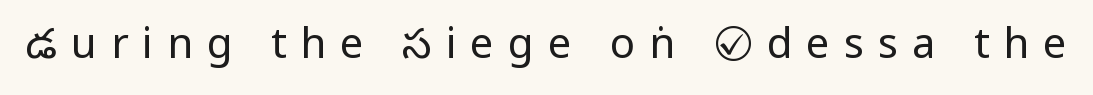
{"serif": "no", "italic": "no", "bold": "no", "weight": "regular", "width": "condensed", "stroke_contrast": "low", "underline": "no", "letter_spacing": "wide", "letter_spacing_em": 0.33, "glyph_px": 42}
